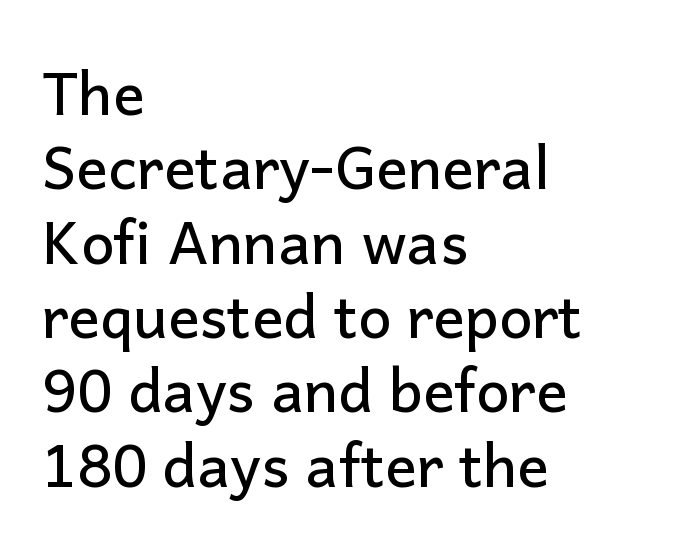
{"serif": "no", "italic": "no", "width": "normal", "stroke_contrast": "low", "x_height": "medium", "monospaced": "no", "underline": "no", "align": "left", "line_spacing": "normal", "line_spacing_ratio": 1.26, "letter_spacing": "normal", "letter_spacing_em": 0.0, "glyph_px": 59}
